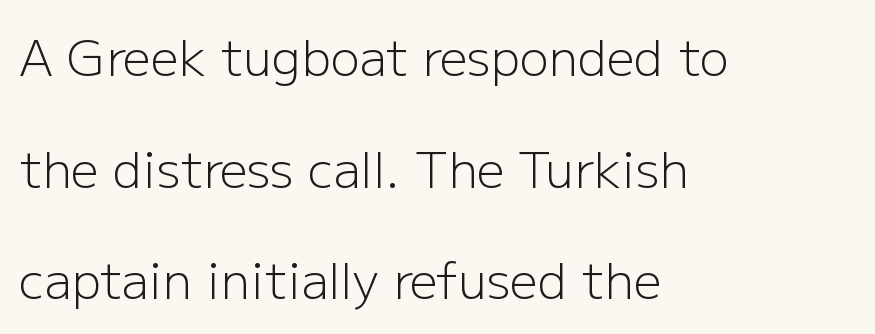
The image shows 49 px light sans-serif type, upright; set left-aligned, loose line spacing (2.28x), normal letter spacing, not underlined; low stroke contrast and a medium x-height.
